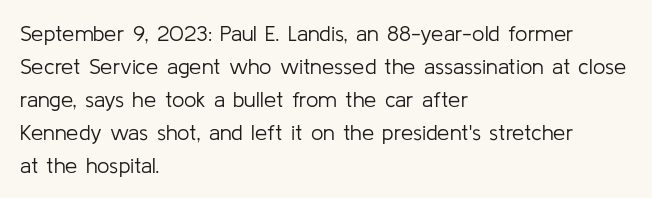
{"italic": "no", "bold": "no", "underline": "no", "align": "left", "line_spacing": "normal", "line_spacing_ratio": 1.5, "letter_spacing": "normal", "letter_spacing_em": 0.0, "glyph_px": 22}
